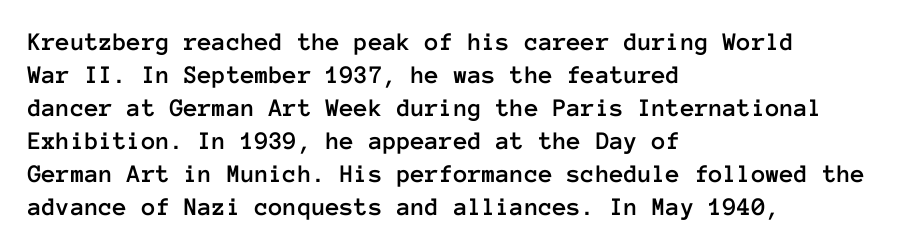
The image shows 26 px text type, upright; set left-aligned, normal line spacing (1.27x), normal letter spacing, not underlined.
